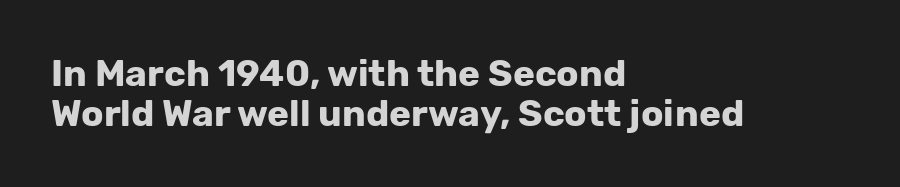
Q: Is the text bold? A: Yes.
Q: Is the text italic (slanted)? A: No, it is upright.
Q: Is the typeface a serif or a sans-serif typeface? A: Sans-serif.
Q: Is the text underlined? A: No.
Q: How is the paragraph aligned? A: Left-aligned.
Q: Is the spacing between letters normal or unusually wide? A: Normal.
Q: Is the spacing between lines tight, normal or loose? A: Tight.
Q: Width (condensed, normal, or wide)? A: Normal.
Q: Stroke contrast? A: Low.
Q: x-height? A: Medium.
Q: Monospaced? A: No.
